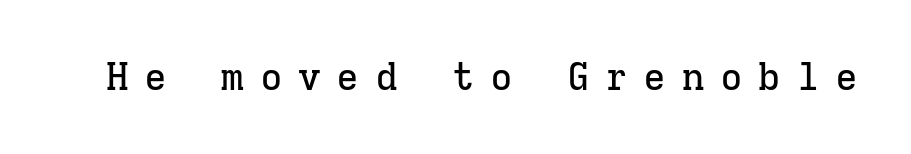
{"serif": "yes", "italic": "no", "width": "normal", "stroke_contrast": "low", "x_height": "medium", "monospaced": "yes", "underline": "no", "letter_spacing": "wide", "letter_spacing_em": 0.41, "glyph_px": 38}
